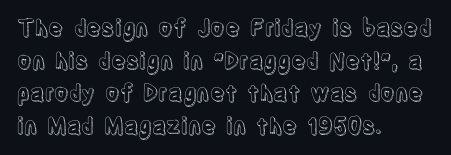
The string is rendered with underlining switched off. Successive baselines arrive at the customary interval. The paragraph shown leans on its left margin. Do the letters lean? They stand straight. The passage shown has conventional tracking throughout.
